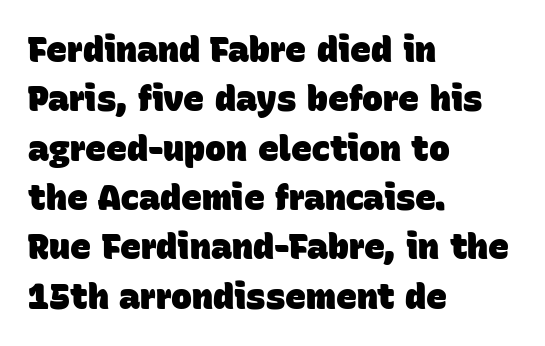
Q: Is the text bold? A: Yes.
Q: Is the typeface a serif or a sans-serif typeface? A: Sans-serif.
Q: Is the text underlined? A: No.
Q: How is the paragraph aligned? A: Left-aligned.
Q: Is the spacing between letters normal or unusually wide? A: Normal.
Q: Is the spacing between lines tight, normal or loose? A: Normal.
Q: Width (condensed, normal, or wide)? A: Normal.
Q: Stroke contrast? A: Low.
Q: x-height? A: Large.
Q: Monospaced? A: No.
